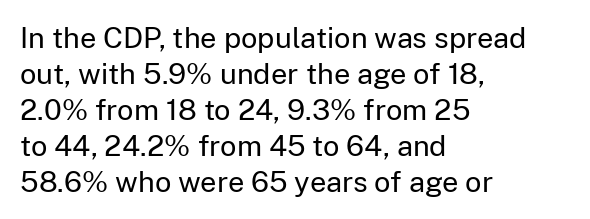
The rendering uses natural spacing where letterforms have individual widths. Any mark beneath the type? The region is blank. Which margin do the lines hug? The left one — the right edge is uneven. You can tell it's not italic because the verticals are truly vertical. These lines are composed in type without serifs.
